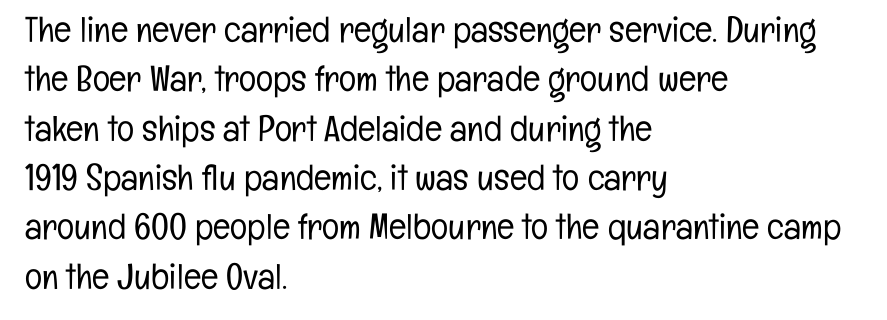
The image shows 36 px light, condensed sans-serif type, upright; set left-aligned, normal line spacing (1.37x), normal letter spacing, not underlined; low stroke contrast and a medium x-height.
